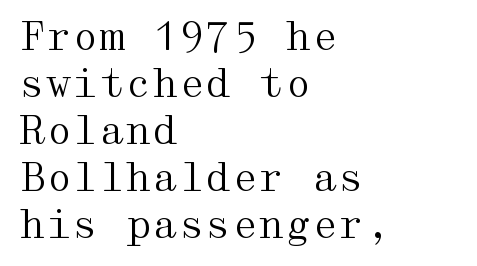
Q: Is the text bold? A: No.
Q: Is the text italic (slanted)? A: No, it is upright.
Q: Is the typeface a serif or a sans-serif typeface? A: Serif.
Q: Is the text underlined? A: No.
Q: How is the paragraph aligned? A: Left-aligned.
Q: Is the spacing between letters normal or unusually wide? A: Normal.
Q: Width (condensed, normal, or wide)? A: Wide.
Q: Stroke contrast? A: Medium.
Q: x-height? A: Medium.
